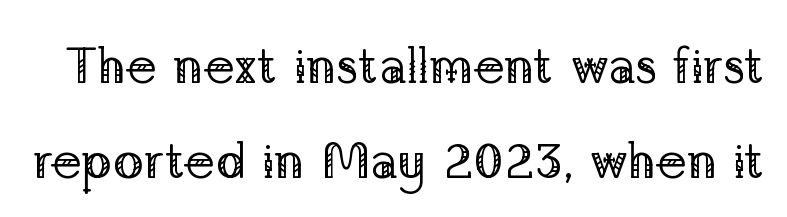
Q: Is the text bold? A: No.
Q: Is the text italic (slanted)? A: No, it is upright.
Q: Is the typeface a serif or a sans-serif typeface? A: Serif.
Q: Is the text underlined? A: No.
Q: Is the spacing between letters normal or unusually wide? A: Normal.
Q: Width (condensed, normal, or wide)? A: Normal.
Q: Stroke contrast? A: Low.
Q: x-height? A: Medium.
Q: Monospaced? A: No.
